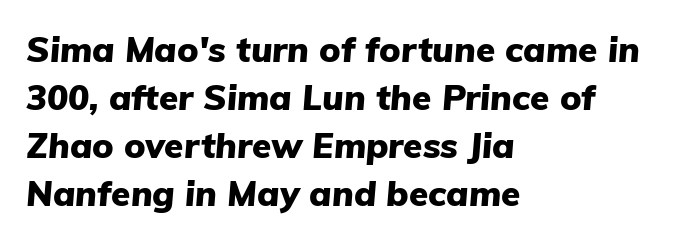
Q: Is the text bold? A: Yes.
Q: Is the text italic (slanted)? A: Yes, it leans right by about 5 degrees.
Q: Is the text underlined? A: No.
Q: How is the paragraph aligned? A: Left-aligned.
Q: Is the spacing between letters normal or unusually wide? A: Normal.
Q: Is the spacing between lines tight, normal or loose? A: Normal.
Q: Width (condensed, normal, or wide)? A: Normal.
Q: Stroke contrast? A: Low.
Q: x-height? A: Medium.
Q: Monospaced? A: No.
